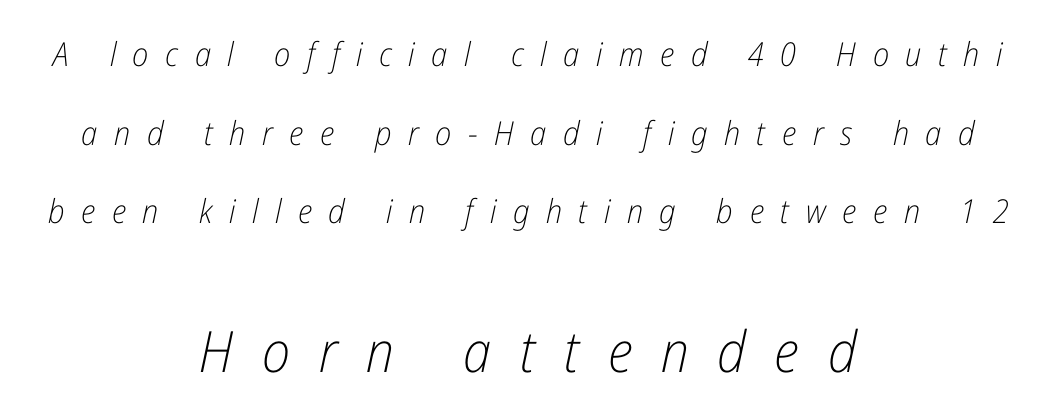
The image shows 57 px light, condensed type, italic (leaning right); set centered, loose line spacing (2.38x), unusually wide letter spacing (+0.5 em), not underlined; the second (bottom) block is 1.73x larger; low stroke contrast and a medium x-height.
